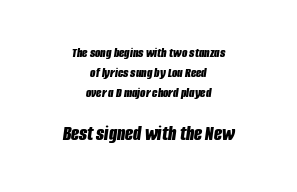
{"italic": "yes", "lean": "right", "slant_degrees": 8, "bold": "yes", "underline": "no", "align": "center", "line_spacing": "normal", "line_spacing_ratio": 1.44, "letter_spacing": "normal", "letter_spacing_em": 0.0, "larger_block": "second", "size_ratio": 1.5, "glyph_px": 21}
